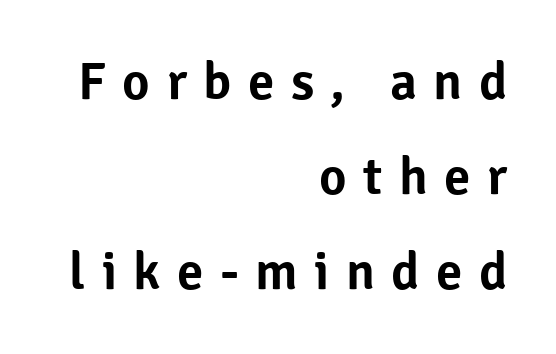
{"serif": "no", "italic": "no", "width": "normal", "stroke_contrast": "low", "x_height": "medium", "monospaced": "no", "underline": "no", "align": "right", "line_spacing_ratio": 1.79, "letter_spacing": "wide", "letter_spacing_em": 0.31, "glyph_px": 53}
